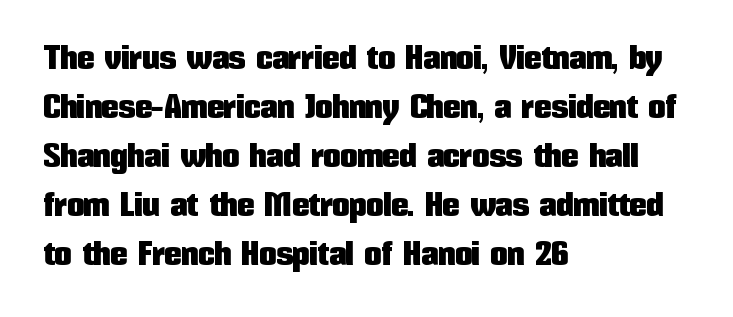
Looks like regular typesetting: each glyph gets only the width it needs. Descender tails drop into unmarked territory. Characters remain perfectly vertical along every line. Vertical spacing — default. Look at the tracking — it's just the regular setting, nothing added. The paragraph shown leans on its left margin.
